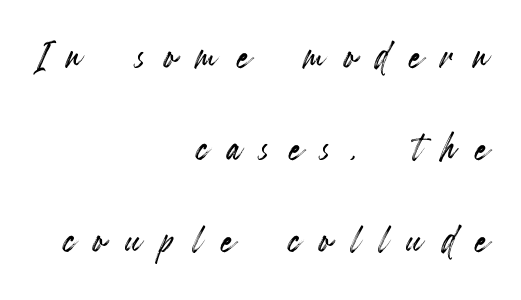
Q: Is the text italic (slanted)? A: Yes.
Q: Is the text underlined? A: No.
Q: How is the paragraph aligned? A: Right-aligned.
Q: Is the spacing between letters normal or unusually wide? A: Unusually wide.
Q: Width (condensed, normal, or wide)? A: Condensed.
Q: x-height? A: Small.
Q: Monospaced? A: No.
